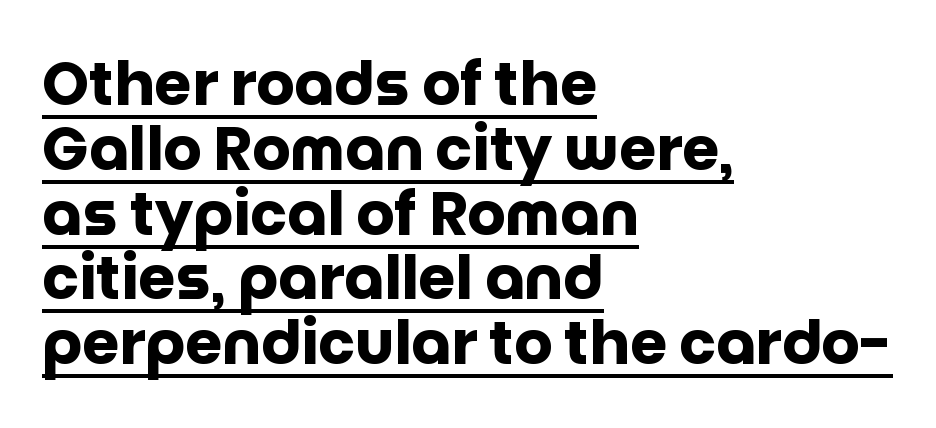
The image shows 60 px heavy sans-serif type, upright; set left-aligned, tight line spacing (1.08x), normal letter spacing, underlined; low stroke contrast and a large x-height.
